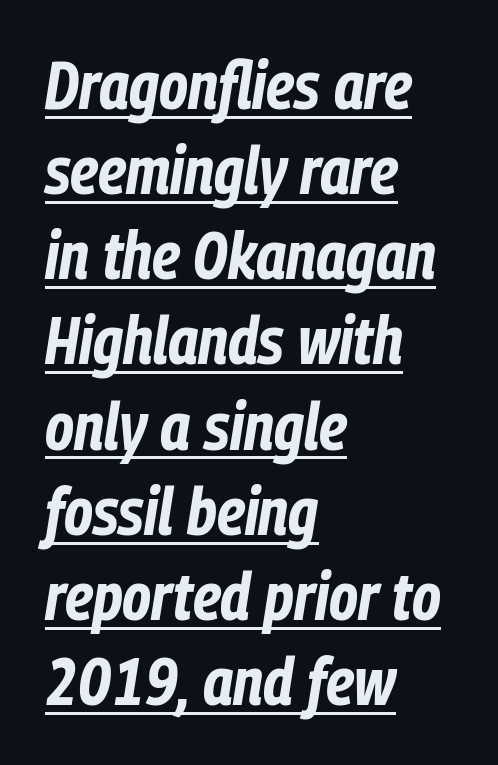
Honestly, the letter spacing is just normal — you wouldn't notice it. The font's italic variant was chosen for this text. Does the weight exceed regular? Yes, all the way to bold. The setting favours the left margin, as ordinary paragraphs usually do. Note the varied advance widths — an 'i' is clearly narrower than an 'm'.
